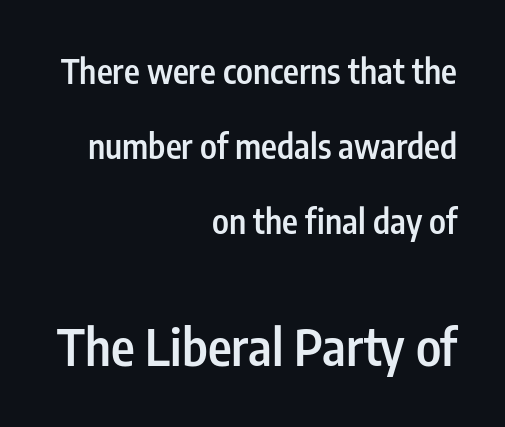
Character widths vary here, with narrow letters taking less room than wide ones. A student would call this right alignment; a typographer would say flush right, rag left. The composition opens small and finishes big. Upright lettering throughout. Baseline-to-baseline distance is far greater than the letter height.
